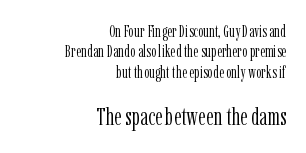
Tracking value appears to be zero — textbook default spacing. The letters stand straight up with perfectly vertical stems. Bigger letters appear in the bottom chunk; the top chunk is reduced. Alignment: flush right. The zone under the glyphs is completely vacant.
